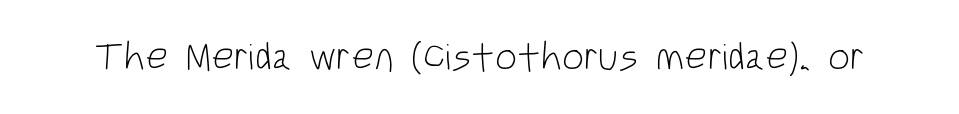
Characters remain perfectly vertical along every line. Unlike a traditional serif, this face leaves its strokes unadorned. Each word holds together tightly as a unit, with standard inter-letter gaps. Is the stroke heavy? The answer is a plain regular-or-lighter.
